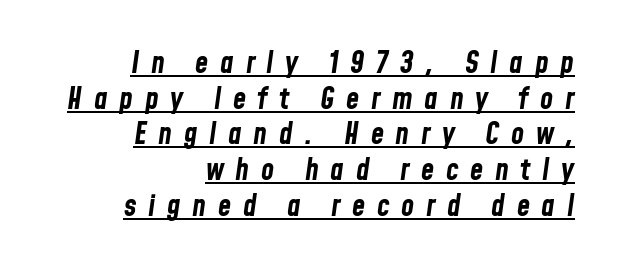
The image shows 30 px bold, condensed type, italic (leaning right); set right-aligned, line spacing 1.19x, unusually wide letter spacing (+0.39 em), underlined; low stroke contrast and a medium x-height.
